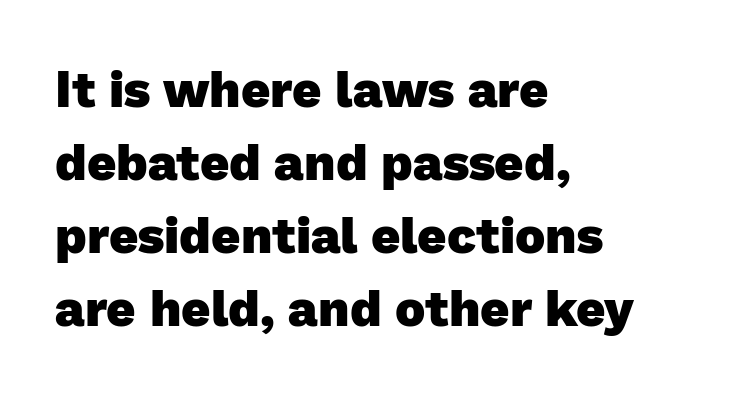
The strip under each line holds only bare page. How are the letters spaced? Ordinarily, with no added tracking. Compared with an ordinary text face, these strokes are far heavier — a full bold. Observe the absence of serifs on each vertical stroke in this sample. A normal amount of white space separates one row of letters from the next. The rendering anchors every line to the left-hand side.
